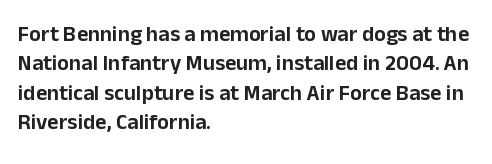
The image shows 22 px text type, upright; set left-aligned, normal line spacing (1.34x), normal letter spacing, not underlined.
